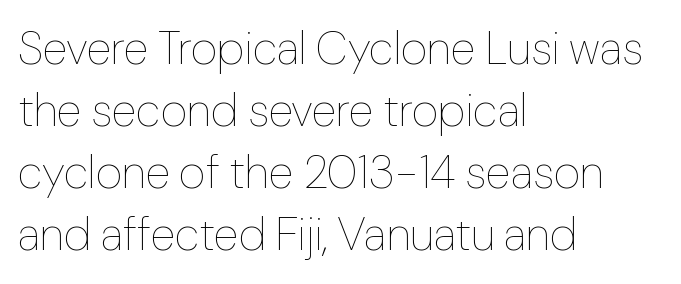
{"italic": "no", "bold": "no", "weight": "thin", "width": "normal", "stroke_contrast": "low", "x_height": "medium", "monospaced": "no", "underline": "no", "align": "left", "line_spacing": "normal", "line_spacing_ratio": 1.35, "letter_spacing": "normal", "letter_spacing_em": 0.0, "glyph_px": 46}
